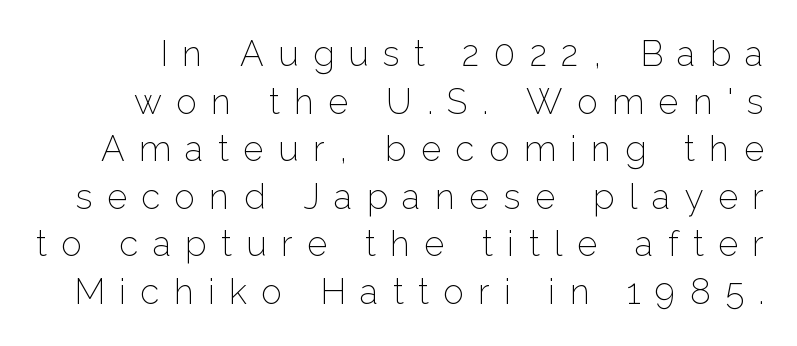
The image shows 35 px light sans-serif type, upright; set normal line spacing (1.36x), unusually wide letter spacing (+0.41 em), not underlined; low stroke contrast and a medium x-height.
